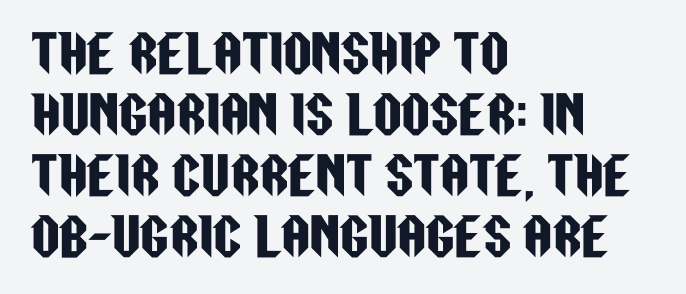
Q: Is the text italic (slanted)? A: No, it is upright.
Q: Is the typeface a serif or a sans-serif typeface? A: Sans-serif.
Q: Is the text underlined? A: No.
Q: How is the paragraph aligned? A: Left-aligned.
Q: Is the spacing between letters normal or unusually wide? A: Normal.
Q: Width (condensed, normal, or wide)? A: Condensed.
Q: Stroke contrast? A: Low.
Q: x-height? A: Large.
Q: Monospaced? A: No.
